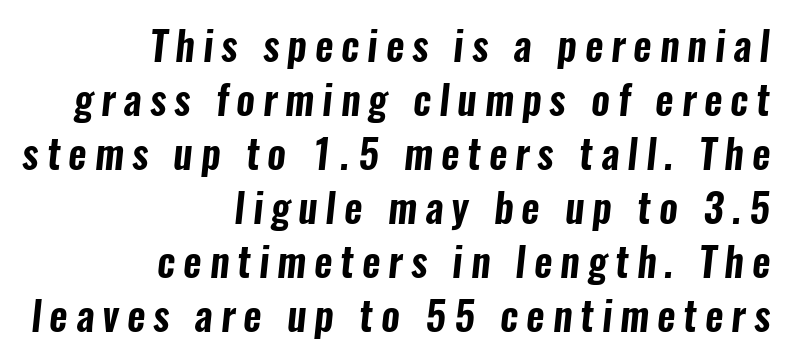
{"serif": "no", "width": "condensed", "stroke_contrast": "low", "x_height": "medium", "monospaced": "no", "underline": "no", "align": "right", "line_spacing": "normal", "line_spacing_ratio": 1.35, "letter_spacing": "wide", "letter_spacing_em": 0.2, "glyph_px": 40}
